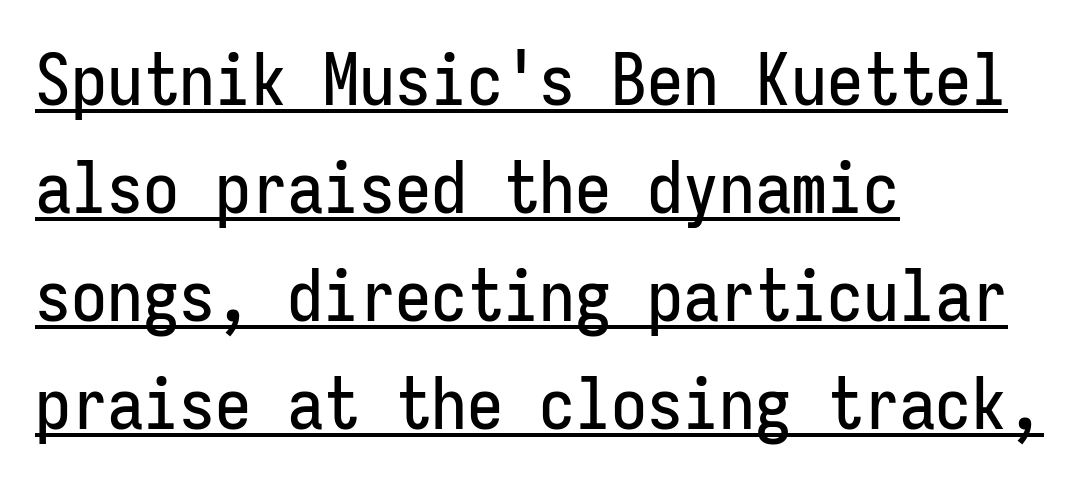
The image shows 72 px condensed sans-serif type, upright, monospaced; set left-aligned, normal line spacing (1.5x), normal letter spacing, underlined; low stroke contrast and a medium x-height.
